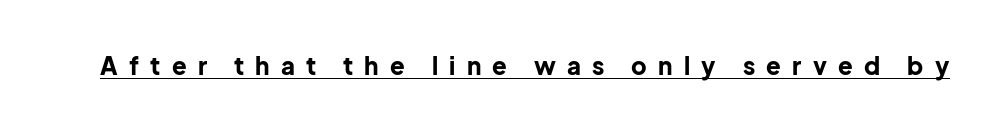
{"italic": "no", "bold": "yes", "underline": "yes", "letter_spacing": "wide", "letter_spacing_em": 0.47, "glyph_px": 24}
